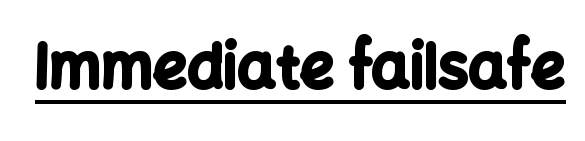
The image shows 60 px bold sans-serif type, upright; set normal letter spacing, underlined; low stroke contrast and a medium x-height.
